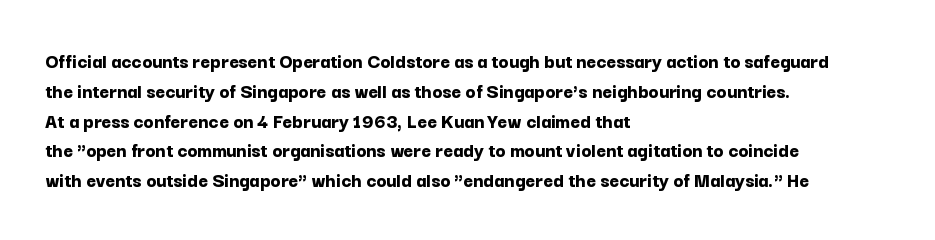
Q: Is the text bold? A: Yes.
Q: Is the text italic (slanted)? A: No, it is upright.
Q: Is the text underlined? A: No.
Q: How is the paragraph aligned? A: Left-aligned.
Q: Is the spacing between letters normal or unusually wide? A: Normal.
Q: Is the spacing between lines tight, normal or loose? A: Normal.
